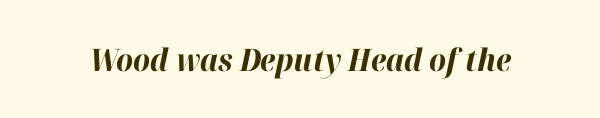
{"italic": "yes", "lean": "right", "slant_degrees": 12, "bold": "yes", "weight": "bold", "width": "normal", "stroke_contrast": "high", "x_height": "medium", "monospaced": "no", "underline": "no", "letter_spacing": "normal", "letter_spacing_em": 0.0, "glyph_px": 31}
